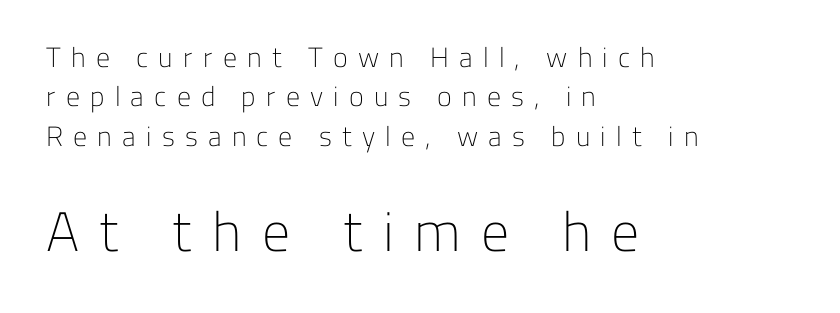
{"serif": "no", "italic": "no", "bold": "no", "weight": "light", "width": "normal", "stroke_contrast": "low", "x_height": "medium", "monospaced": "no", "underline": "no", "align": "left", "line_spacing": "normal", "line_spacing_ratio": 1.41, "letter_spacing": "wide", "letter_spacing_em": 0.36, "larger_block": "second", "size_ratio": 2.0, "glyph_px": 56}
